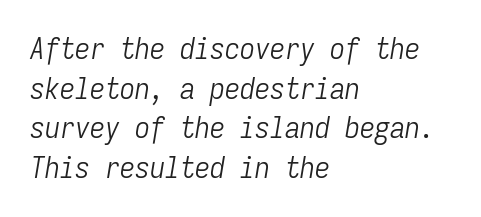
The image shows 30 px light, condensed type, italic (leaning right), monospaced; set left-aligned, normal line spacing (1.32x), normal letter spacing, not underlined; low stroke contrast and a medium x-height.
